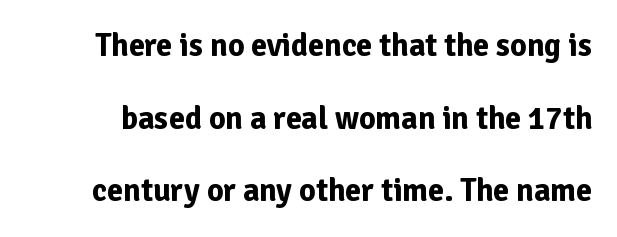
Standard letterfit; no display-style spreading of the glyphs. Each letter keeps its own natural width here, so spacing adapts to shape. Chunky letters — that's bold for sure. Check where the strokes stop: nothing finishes them off — pure sans. The rendering uses a large line-height, opening up the rows. No italicization has been applied; the sample stays upright.
